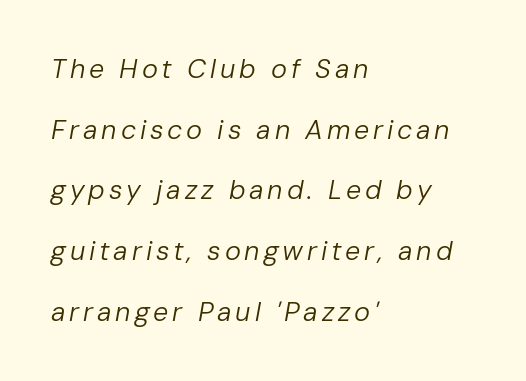
{"italic": "yes", "lean": "right", "slant_degrees": 10, "bold": "no", "underline": "no", "align": "left", "line_spacing": "loose", "line_spacing_ratio": 2.25, "glyph_px": 27}
